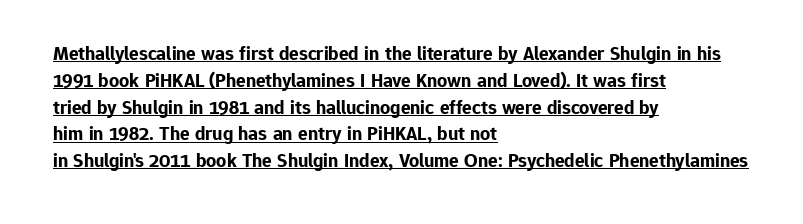
{"italic": "no", "bold": "yes", "underline": "yes", "align": "left", "line_spacing": "normal", "line_spacing_ratio": 1.34, "letter_spacing": "normal", "letter_spacing_em": 0.0, "glyph_px": 20}
